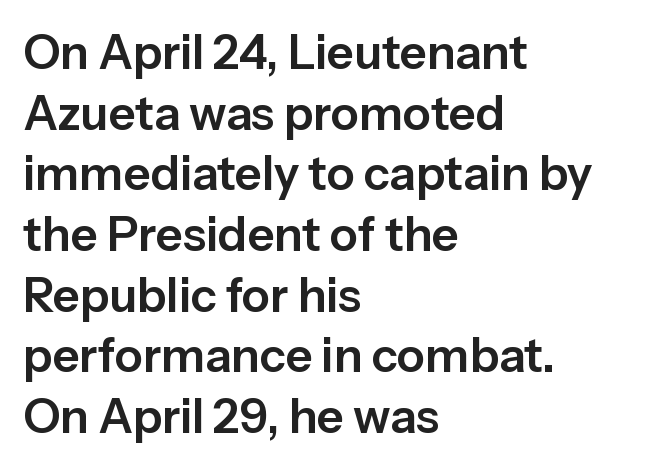
Q: Is the text italic (slanted)? A: No, it is upright.
Q: Is the typeface a serif or a sans-serif typeface? A: Sans-serif.
Q: Is the text underlined? A: No.
Q: How is the paragraph aligned? A: Left-aligned.
Q: Is the spacing between letters normal or unusually wide? A: Normal.
Q: Is the spacing between lines tight, normal or loose? A: Normal.
Q: Width (condensed, normal, or wide)? A: Normal.
Q: Stroke contrast? A: Low.
Q: x-height? A: Medium.
Q: Monospaced? A: No.
